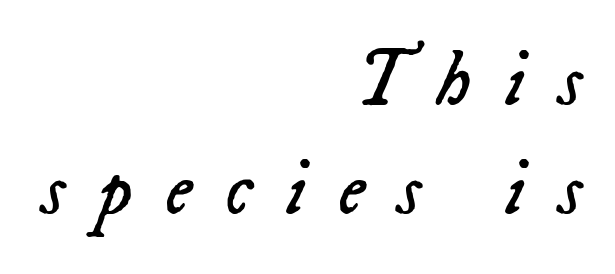
Q: Is the text bold? A: No.
Q: Is the text italic (slanted)? A: Yes, it leans right by about 23 degrees.
Q: Is the text underlined? A: No.
Q: How is the paragraph aligned? A: Right-aligned.
Q: Is the spacing between letters normal or unusually wide? A: Unusually wide.
Q: Is the spacing between lines tight, normal or loose? A: Normal.
Q: Width (condensed, normal, or wide)? A: Normal.
Q: Stroke contrast? A: Low.
Q: x-height? A: Medium.
Q: Monospaced? A: No.
